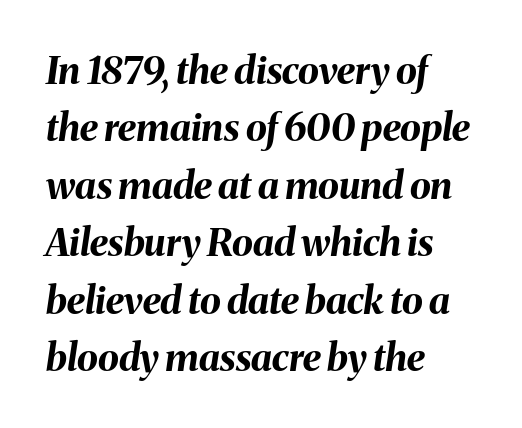
The image shows 38 px bold type, italic (leaning right); set left-aligned, normal line spacing (1.51x), normal letter spacing, not underlined; medium stroke contrast and a medium x-height.
